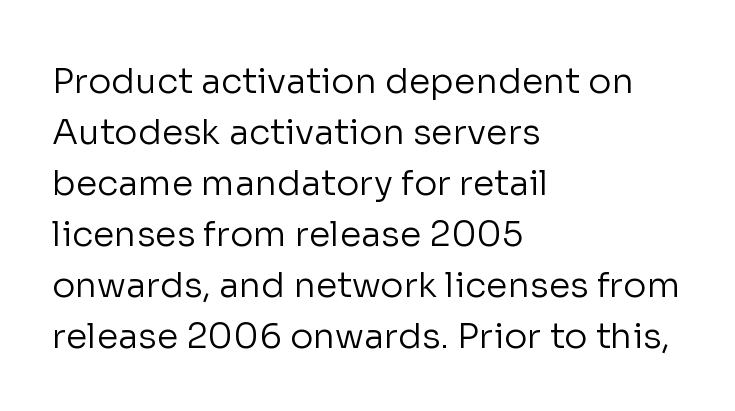
The image shows 35 px regular-weight sans-serif type, upright; set left-aligned, normal line spacing (1.46x), normal letter spacing, not underlined; low stroke contrast and a medium x-height.
